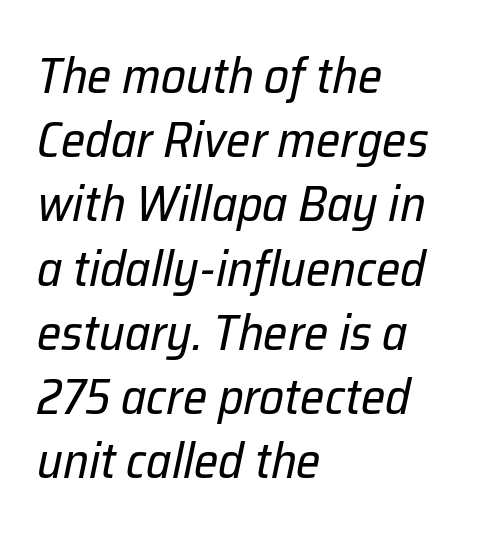
{"italic": "yes", "lean": "right", "slant_degrees": 12, "bold": "no", "weight": "regular", "width": "normal", "stroke_contrast": "low", "x_height": "medium", "monospaced": "no", "underline": "no", "align": "left", "line_spacing": "normal", "line_spacing_ratio": 1.31, "letter_spacing": "normal", "letter_spacing_em": 0.0, "glyph_px": 49}
